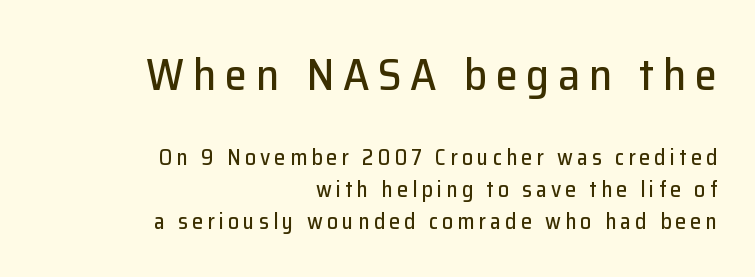
Q: Is the text italic (slanted)? A: No, it is upright.
Q: Is the typeface a serif or a sans-serif typeface? A: Sans-serif.
Q: Is the text underlined? A: No.
Q: How is the paragraph aligned? A: Right-aligned.
Q: Is the spacing between lines tight, normal or loose? A: Normal.
Q: Which block of text is set in a larger size, the first (top) or the second (bottom)? A: The first (top) one.
Q: Width (condensed, normal, or wide)? A: Normal.
Q: Stroke contrast? A: Low.
Q: x-height? A: Medium.
Q: Monospaced? A: No.
